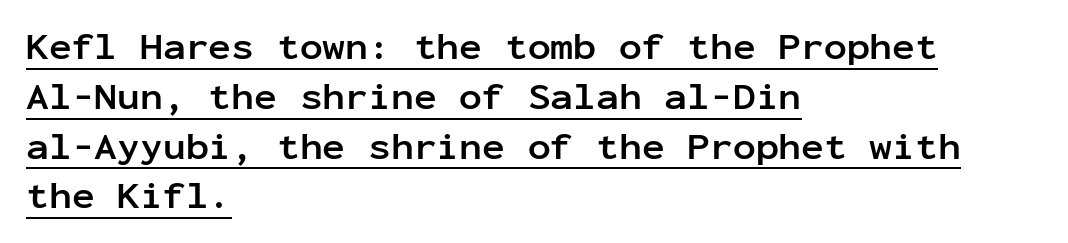
The image shows 38 px semibold sans-serif type, upright, monospaced; set left-aligned, normal line spacing (1.31x), normal letter spacing, underlined; low stroke contrast and a medium x-height.
